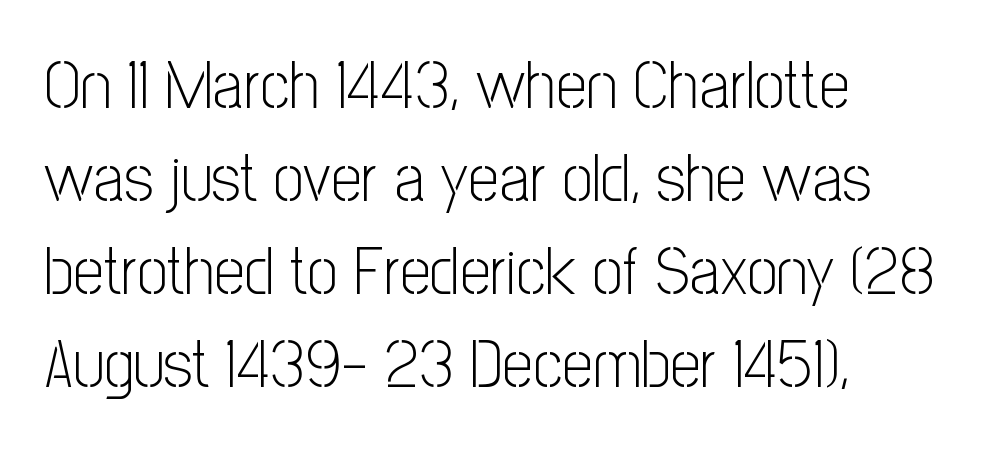
Q: Is the text bold? A: No.
Q: Is the text italic (slanted)? A: No, it is upright.
Q: Is the typeface a serif or a sans-serif typeface? A: Sans-serif.
Q: Is the text underlined? A: No.
Q: How is the paragraph aligned? A: Left-aligned.
Q: Is the spacing between letters normal or unusually wide? A: Normal.
Q: Is the spacing between lines tight, normal or loose? A: Normal.
Q: Width (condensed, normal, or wide)? A: Condensed.
Q: Stroke contrast? A: Low.
Q: x-height? A: Medium.
Q: Monospaced? A: No.
